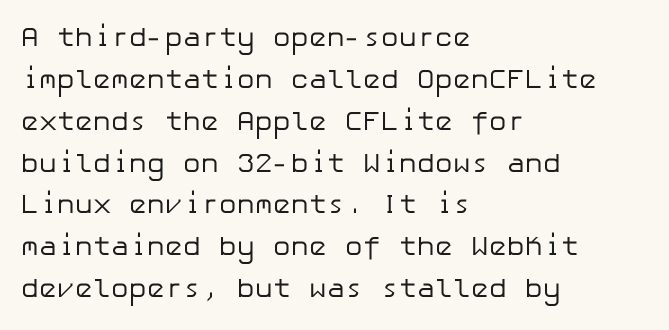
Anything drawn beneath the words? Only blank space. Each word holds together tightly as a unit, with standard inter-letter gaps. Each stroke keeps to a modest, everyday thickness or less. Normally led — the rows are evenly, conventionally spaced. In CSS terms this would be text-align: left. Does the lettering tilt? It doesn't — this is upright.
